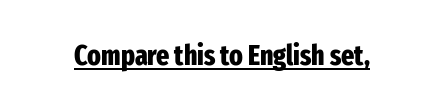
Q: Is the text bold? A: Yes.
Q: Is the text italic (slanted)? A: No, it is upright.
Q: Is the typeface a serif or a sans-serif typeface? A: Sans-serif.
Q: Is the text underlined? A: Yes.
Q: Is the spacing between letters normal or unusually wide? A: Normal.
Q: Width (condensed, normal, or wide)? A: Condensed.
Q: Stroke contrast? A: Low.
Q: x-height? A: Medium.
Q: Monospaced? A: No.
